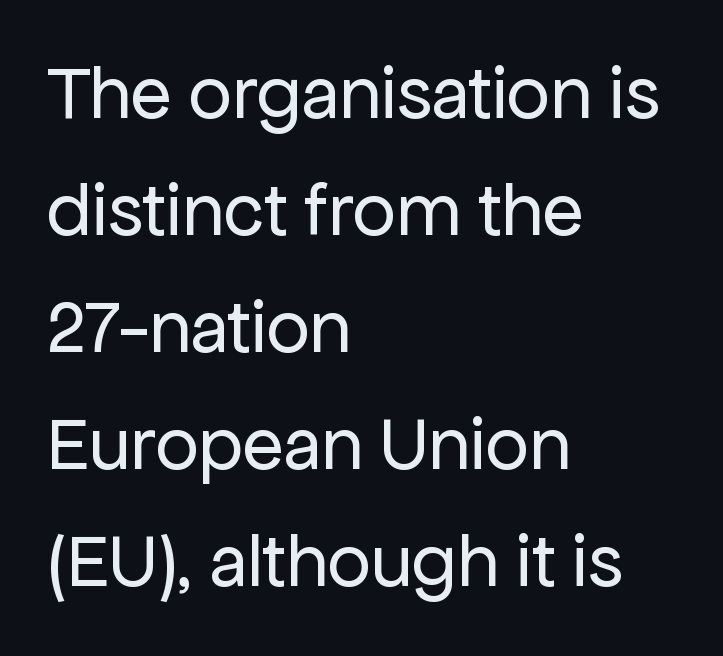
The image shows 76 px regular-weight sans-serif type, upright; set left-aligned, normal line spacing (1.54x), normal letter spacing, not underlined; low stroke contrast and a medium x-height.
